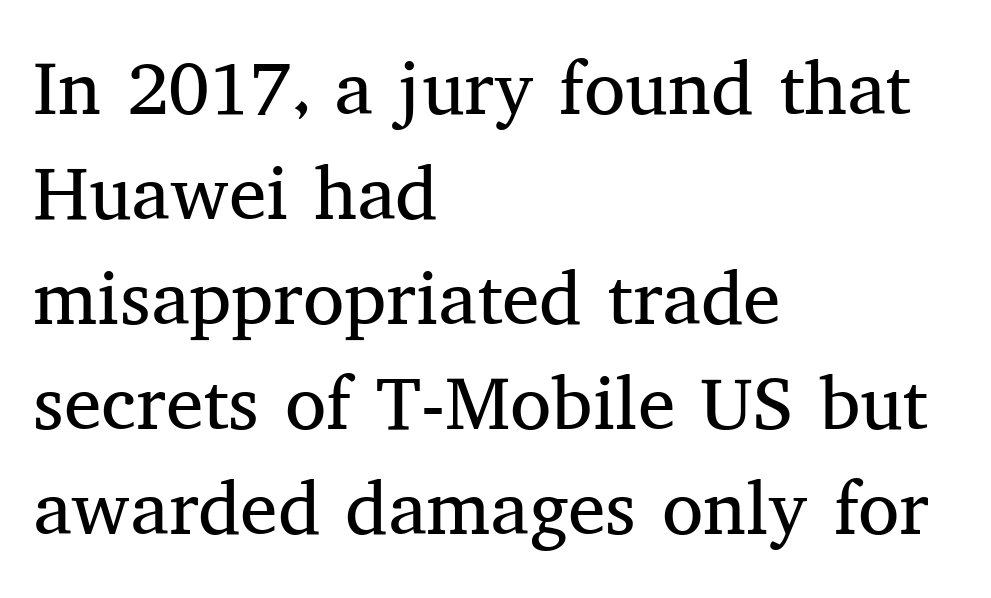
{"serif": "yes", "italic": "no", "bold": "no", "weight": "regular", "width": "normal", "stroke_contrast": "medium", "x_height": "medium", "monospaced": "no", "underline": "no", "align": "left", "line_spacing": "normal", "line_spacing_ratio": 1.4, "letter_spacing": "normal", "letter_spacing_em": 0.0, "glyph_px": 75}
